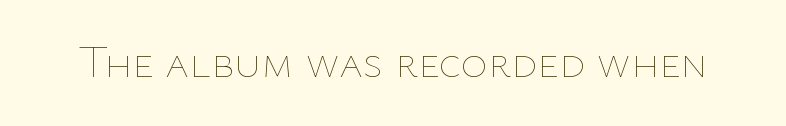
The image shows 46 px thin type, upright; set normal letter spacing, not underlined; low stroke contrast and a medium x-height.
